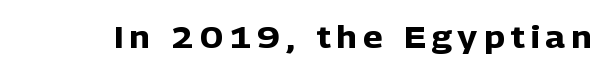
Rule under the text: the space is simply empty. Unlike italic type, these characters show no tilt at all. Strokes here are thick enough to call this a true bold. Do the characters align in a grid? No, the font is proportional.
